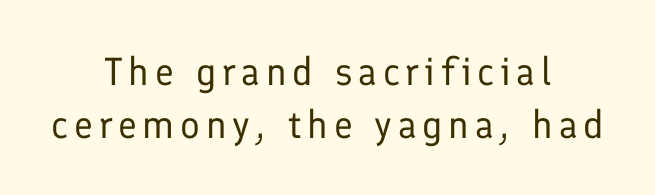
Q: Is the text bold? A: No.
Q: Is the text italic (slanted)? A: No, it is upright.
Q: Is the typeface a serif or a sans-serif typeface? A: Sans-serif.
Q: Is the text underlined? A: No.
Q: How is the paragraph aligned? A: Centered.
Q: Is the spacing between lines tight, normal or loose? A: Normal.
Q: Width (condensed, normal, or wide)? A: Normal.
Q: Stroke contrast? A: Low.
Q: x-height? A: Medium.
Q: Monospaced? A: No.
